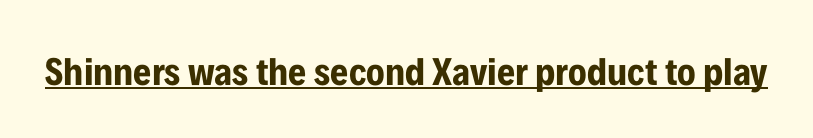
A rule runs beneath these lines of type. A typesetter would call this proportional, since set widths differ per character. Unlike a traditional serif, this face leaves its strokes unadorned. This is the regular roman posture of the typeface.
